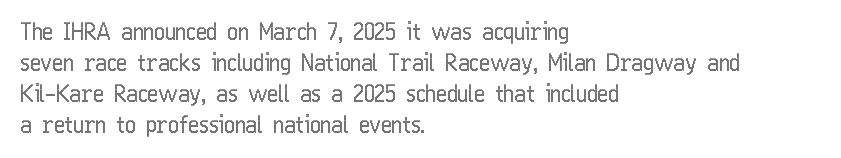
{"italic": "no", "underline": "no", "align": "left", "line_spacing": "normal", "line_spacing_ratio": 1.35, "letter_spacing": "normal", "letter_spacing_em": 0.0, "glyph_px": 23}
